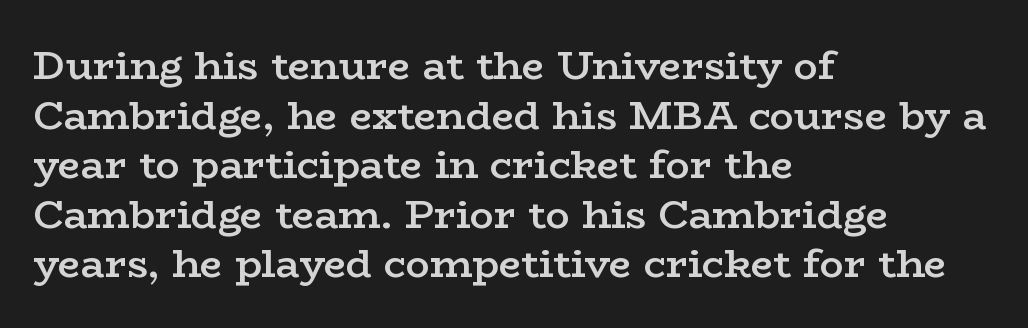
The image shows 40 px semibold, wide serif type, upright; set left-aligned, line spacing 1.24x, normal letter spacing, not underlined; low stroke contrast and a medium x-height.
